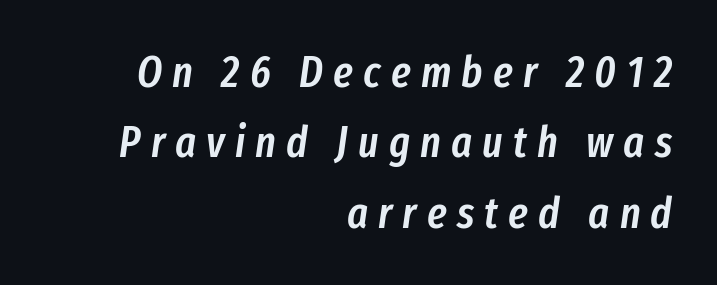
{"italic": "yes", "lean": "right", "slant_degrees": 8, "bold": "semi", "weight": "semibold", "width": "condensed", "stroke_contrast": "low", "x_height": "medium", "monospaced": "no", "underline": "no", "align": "right", "line_spacing": "normal", "line_spacing_ratio": 1.6, "letter_spacing": "wide", "letter_spacing_em": 0.23, "glyph_px": 44}
